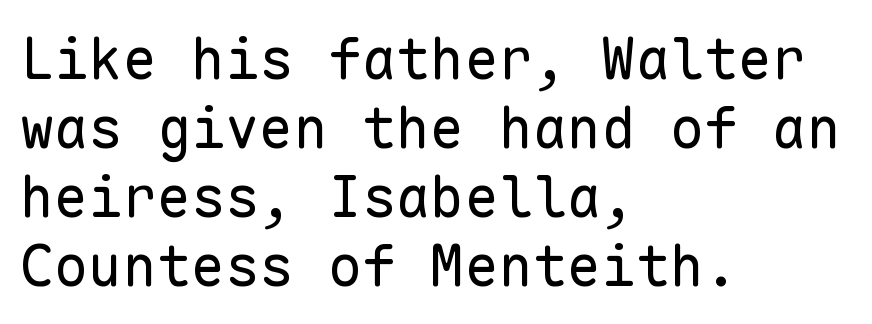
Is this a fixed-width face? Yes — each glyph sits in an identical cell. Notice how the passage keeps a crisp vertical edge on the left only. The font is comparable to plain body text, perhaps lighter. Observe the ordinary spacing: letters are neighbours, not strangers.
